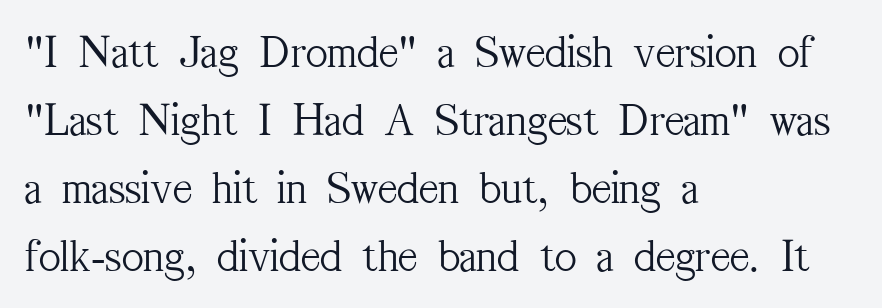
{"serif": "yes", "italic": "no", "bold": "no", "weight": "light", "width": "condensed", "stroke_contrast": "medium", "x_height": "medium", "monospaced": "no", "underline": "no", "align": "left", "line_spacing": "normal", "line_spacing_ratio": 1.45, "letter_spacing": "normal", "letter_spacing_em": 0.0, "glyph_px": 47}
